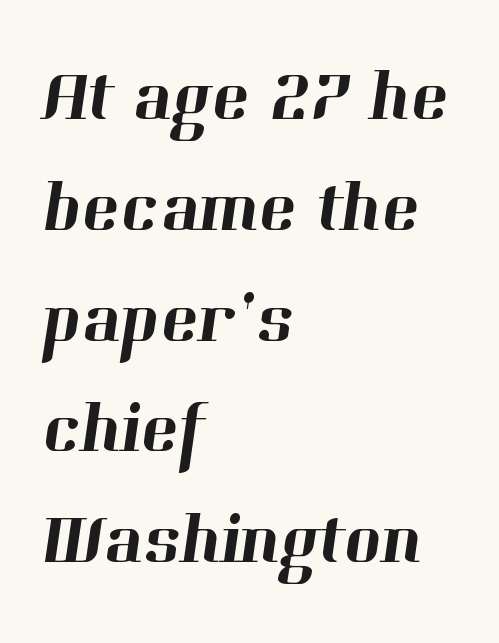
The image shows 71 px serif type; set left-aligned, normal line spacing (1.56x), normal letter spacing, not underlined; high stroke contrast and a medium x-height.
